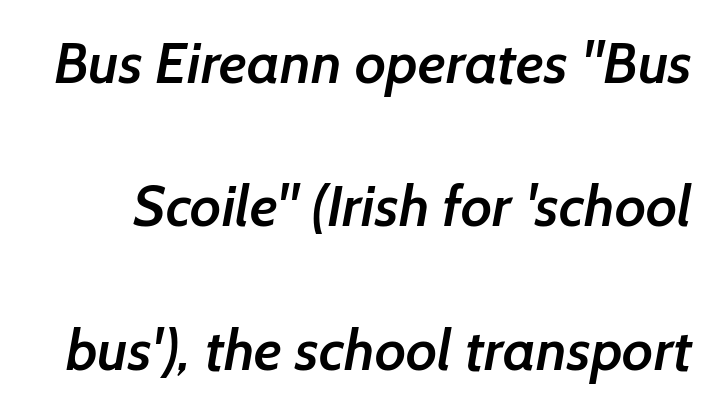
Does the type have serifs? No, each stem ends abruptly. Set as a demibold, roughly 600 on the weight scale. Here the designer chose a conventional face with non-uniform glyph widths. The gap between lines stays unmarked. Summary of vertical rhythm: relaxed, with wide interline spacing. Nobody touched the tracking dial on this one.
